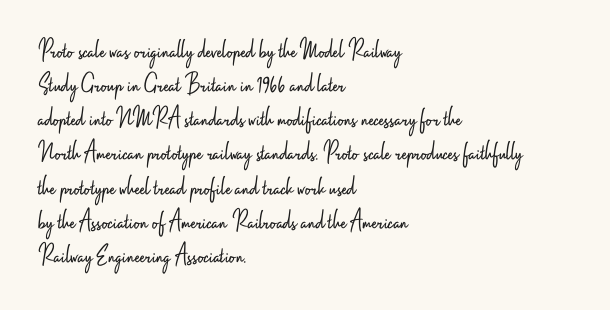
Q: Is the text bold? A: No.
Q: Is the text italic (slanted)? A: Yes.
Q: Is the typeface a serif or a sans-serif typeface? A: Sans-serif.
Q: Is the text underlined? A: No.
Q: How is the paragraph aligned? A: Left-aligned.
Q: Is the spacing between letters normal or unusually wide? A: Normal.
Q: Width (condensed, normal, or wide)? A: Condensed.
Q: Stroke contrast? A: Low.
Q: x-height? A: Small.
Q: Monospaced? A: No.
